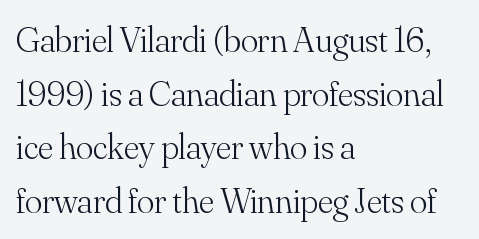
The image shows 36 px light serif type, upright; set left-aligned, normal line spacing (1.49x), normal letter spacing, not underlined; medium stroke contrast and a small x-height.
